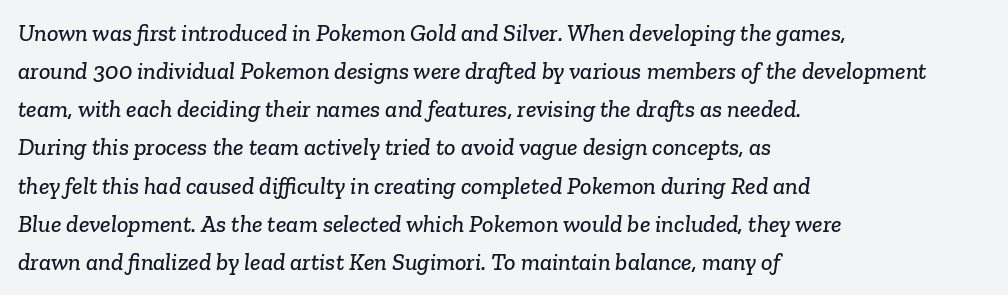
The image shows 24 px text type; set left-aligned, normal line spacing (1.59x), normal letter spacing, not underlined.
